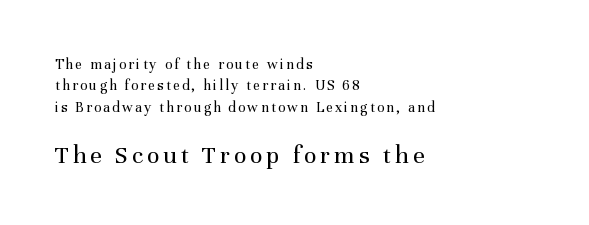
{"italic": "no", "bold": "no", "underline": "no", "align": "left", "line_spacing": "normal", "line_spacing_ratio": 1.42, "larger_block": "second", "size_ratio": 1.73, "glyph_px": 26}
